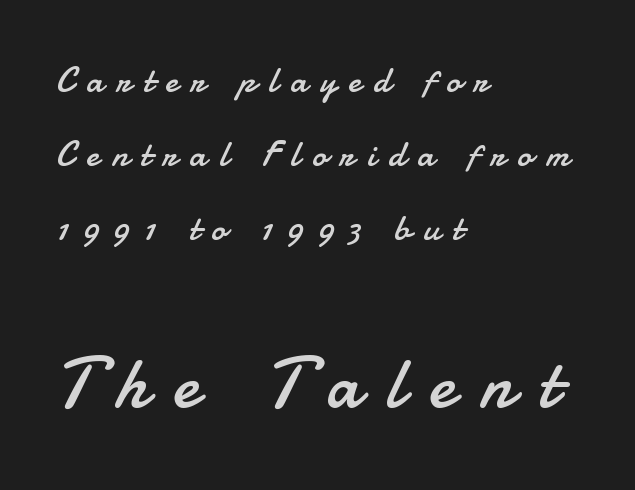
{"serif": "no", "bold": "no", "weight": "regular", "width": "normal", "stroke_contrast": "low", "x_height": "small", "monospaced": "no", "underline": "no", "align": "left", "line_spacing": "loose", "line_spacing_ratio": 2.05, "letter_spacing": "wide", "letter_spacing_em": 0.35, "larger_block": "second", "size_ratio": 2.0, "glyph_px": 72}
